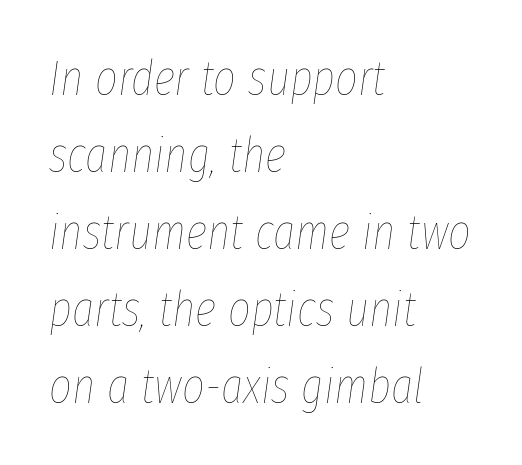
{"italic": "yes", "lean": "right", "slant_degrees": 8, "bold": "no", "weight": "thin", "width": "condensed", "stroke_contrast": "low", "x_height": "medium", "monospaced": "no", "underline": "no", "align": "left", "line_spacing": "normal", "line_spacing_ratio": 1.57, "letter_spacing": "normal", "letter_spacing_em": 0.0, "glyph_px": 49}
